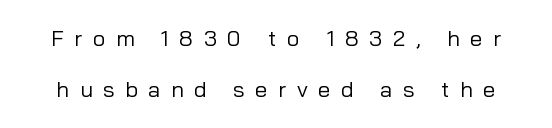
The letterforms stand isolated, each surrounded by extra space. Horizontal bands of white between lines are thick stripes. Each stroke keeps to a modest, everyday thickness or less. Check under the words: just untouched page. If you drew a line through each stem, it would be perfectly vertical.
